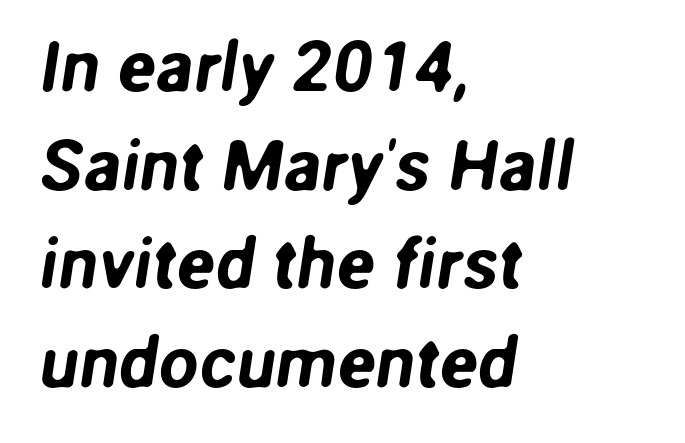
The lines in this sample share a left origin and differ only in where they stop. Letter spacing: default. Nobody drew a line under any word here. Vertically, the passage feels balanced, rows spaced as you'd expect. The designer went with a sans here, leaving each stem footless. Do the characters align in a grid? No, the font is proportional.
